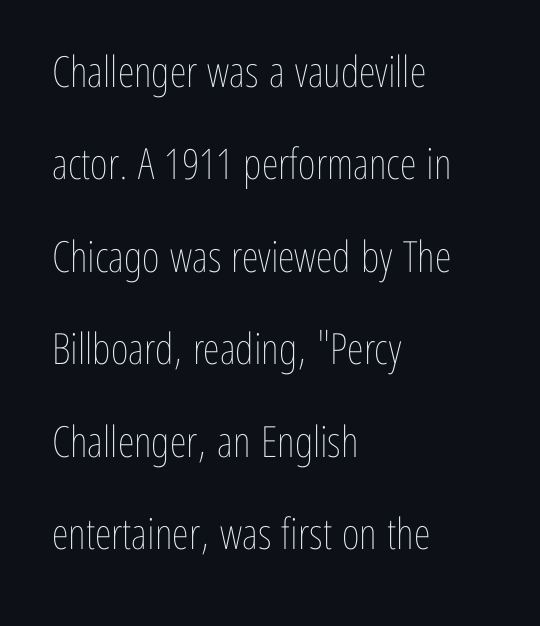
Q: Is the text bold? A: No.
Q: Is the text italic (slanted)? A: No, it is upright.
Q: Is the text underlined? A: No.
Q: How is the paragraph aligned? A: Left-aligned.
Q: Is the spacing between letters normal or unusually wide? A: Normal.
Q: Is the spacing between lines tight, normal or loose? A: Loose.
Q: Width (condensed, normal, or wide)? A: Condensed.
Q: Stroke contrast? A: Low.
Q: x-height? A: Medium.
Q: Monospaced? A: No.
